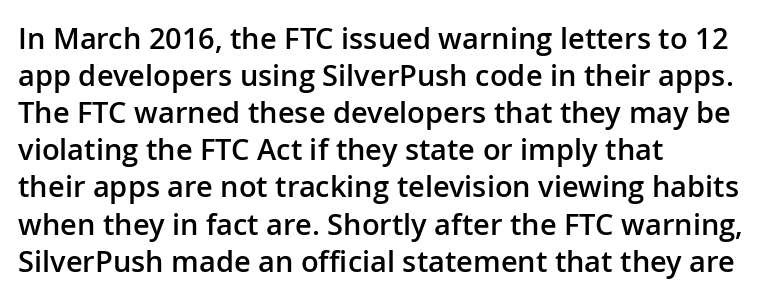
Q: Is the text bold? A: Semi-bold.
Q: Is the text italic (slanted)? A: No, it is upright.
Q: Is the typeface a serif or a sans-serif typeface? A: Sans-serif.
Q: Is the text underlined? A: No.
Q: How is the paragraph aligned? A: Left-aligned.
Q: Is the spacing between letters normal or unusually wide? A: Normal.
Q: Is the spacing between lines tight, normal or loose? A: Normal.
Q: Width (condensed, normal, or wide)? A: Normal.
Q: Stroke contrast? A: Low.
Q: x-height? A: Medium.
Q: Monospaced? A: No.
